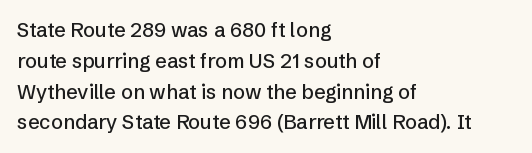
{"italic": "no", "underline": "no", "align": "left", "line_spacing": "normal", "line_spacing_ratio": 1.54, "letter_spacing": "normal", "letter_spacing_em": 0.0, "glyph_px": 20}
